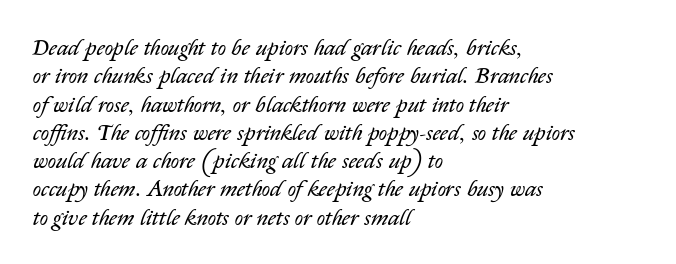
Q: Is the text bold? A: No.
Q: Is the text italic (slanted)? A: Yes, it leans right by about 14 degrees.
Q: Is the text underlined? A: No.
Q: How is the paragraph aligned? A: Left-aligned.
Q: Is the spacing between letters normal or unusually wide? A: Normal.
